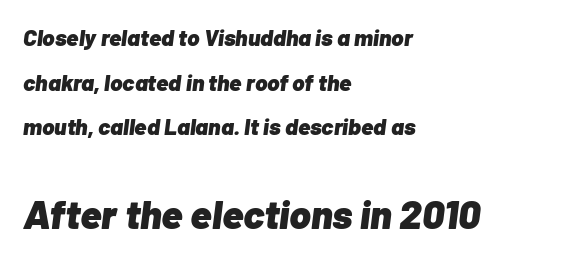
Tracking value appears to be zero — textbook default spacing. Letters rest on an invisible, unmarked baseline. The specimen reads as italic at a glance. Does the leading feel generous? Absolutely, it's lavish.
